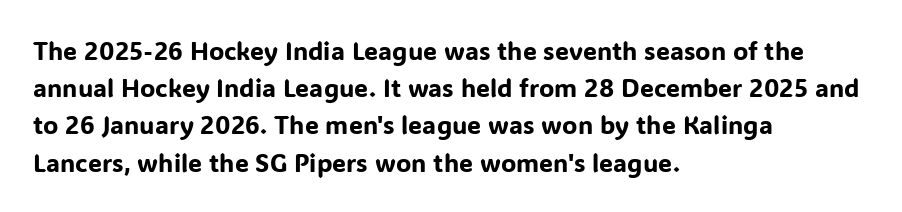
The image shows 25 px text type, upright; set left-aligned, normal line spacing (1.49x), normal letter spacing, not underlined.
